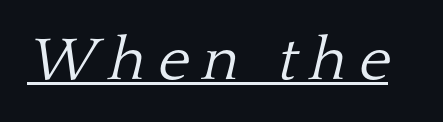
No heavy texture on the line: the type isn't bold. These lines have a slow, spaced-out rhythm from letter to letter. The passage shown leans; its letterforms are oblique. You could not count columns in this text — the font is proportionally spaced.
